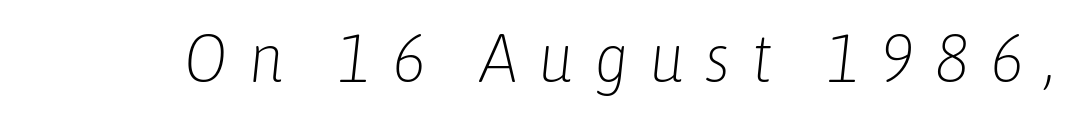
On a weight scale, this lands at 450 or below. Caption: expanded tracking, letters set apart. The lettering tilts uniformly, giving the passage an italic look. Spacing verdict: proportional, widths tailored to each character. This rendering features lettering with no underline.
